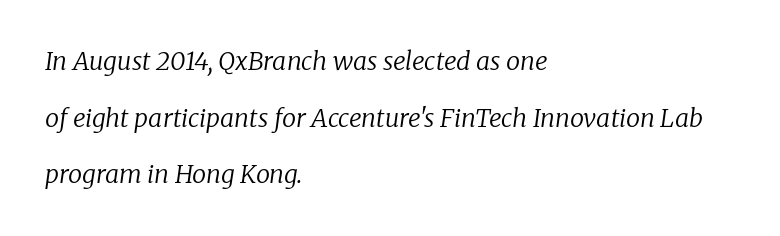
{"italic": "yes", "lean": "right", "slant_degrees": 8, "bold": "no", "underline": "no", "align": "left", "line_spacing": "loose", "line_spacing_ratio": 2.27, "letter_spacing": "normal", "letter_spacing_em": 0.0, "glyph_px": 25}
